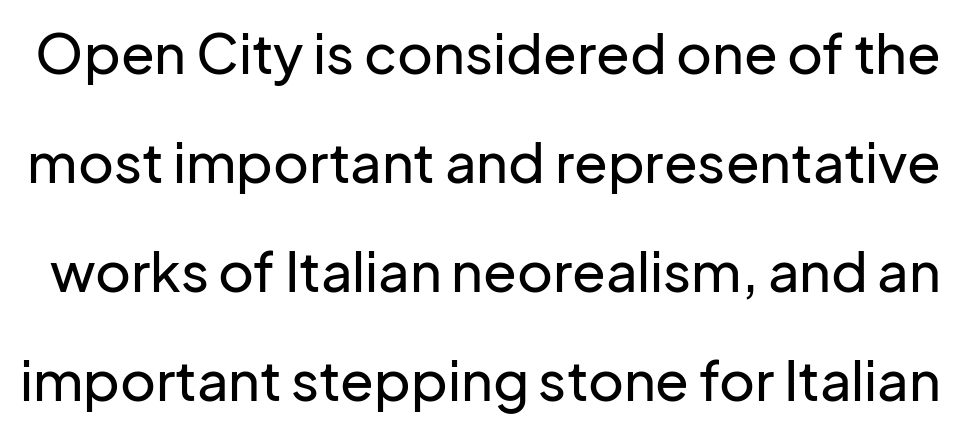
{"serif": "no", "italic": "no", "width": "normal", "stroke_contrast": "low", "x_height": "medium", "monospaced": "no", "underline": "no", "line_spacing": "loose", "line_spacing_ratio": 1.98, "letter_spacing": "normal", "letter_spacing_em": 0.0, "glyph_px": 55}
